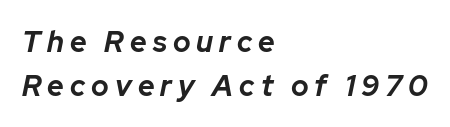
Here the glyphs are tracked loosely, breaking word shapes into spaced letters. Notice how the passage keeps a crisp vertical edge on the left only. This sample has the flowing, uneven cadence of proportional lettering. This is oblique type, the kind used for emphasis or titles. The letters are bold, with thick, heavy strokes.
